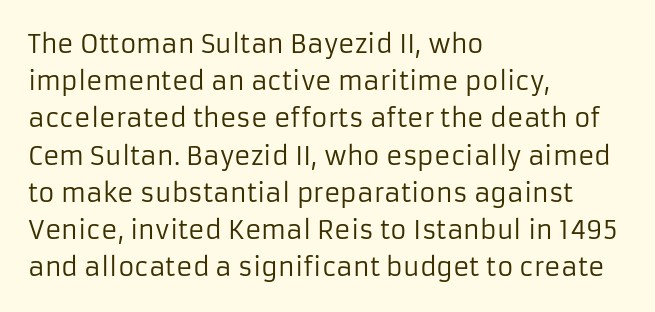
{"italic": "no", "bold": "no", "underline": "no", "align": "left", "line_spacing": "normal", "line_spacing_ratio": 1.49, "letter_spacing": "normal", "letter_spacing_em": 0.0, "glyph_px": 25}
